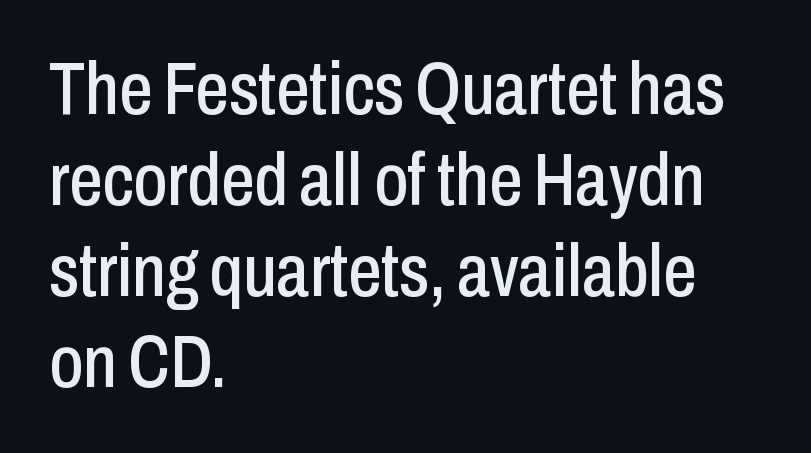
Only glyphs here, with clear space below each row. This sample uses a sans-serif face. Nobody touched the tracking dial on this one. This sample has the flowing, uneven cadence of proportional lettering.
